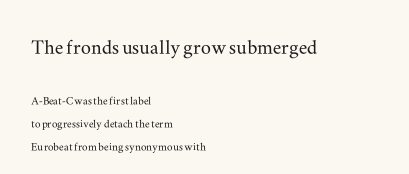
{"italic": "no", "underline": "no", "align": "left", "line_spacing": "normal", "line_spacing_ratio": 1.65, "letter_spacing": "normal", "letter_spacing_em": 0.0, "larger_block": "first", "size_ratio": 1.79, "glyph_px": 25}
